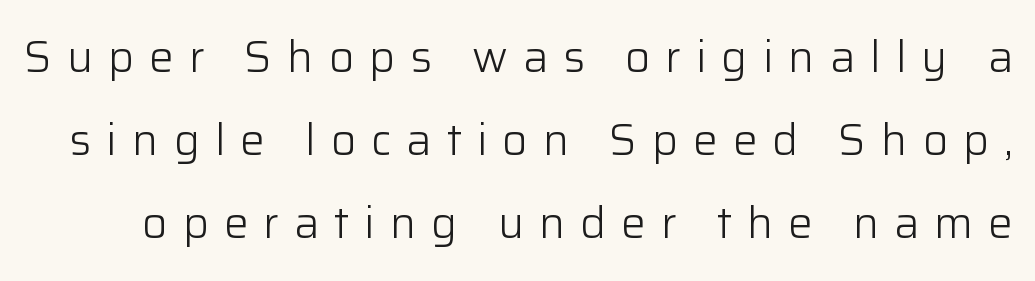
Q: Is the text bold? A: No.
Q: Is the text italic (slanted)? A: No, it is upright.
Q: Is the typeface a serif or a sans-serif typeface? A: Sans-serif.
Q: Is the text underlined? A: No.
Q: Is the spacing between letters normal or unusually wide? A: Unusually wide.
Q: Width (condensed, normal, or wide)? A: Normal.
Q: Stroke contrast? A: Low.
Q: x-height? A: Medium.
Q: Monospaced? A: No.
